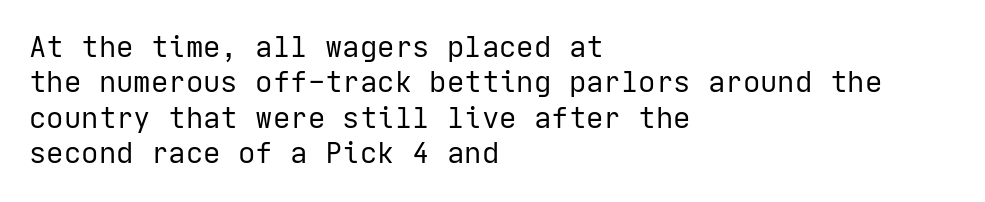
Q: Is the text bold? A: No.
Q: Is the text italic (slanted)? A: No, it is upright.
Q: Is the typeface a serif or a sans-serif typeface? A: Sans-serif.
Q: Is the text underlined? A: No.
Q: How is the paragraph aligned? A: Left-aligned.
Q: Is the spacing between letters normal or unusually wide? A: Normal.
Q: Width (condensed, normal, or wide)? A: Normal.
Q: Stroke contrast? A: Low.
Q: x-height? A: Medium.
